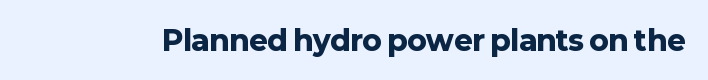
Q: Is the text bold? A: Yes.
Q: Is the text italic (slanted)? A: No, it is upright.
Q: Is the typeface a serif or a sans-serif typeface? A: Sans-serif.
Q: Is the text underlined? A: No.
Q: Is the spacing between letters normal or unusually wide? A: Normal.
Q: Width (condensed, normal, or wide)? A: Normal.
Q: Stroke contrast? A: Low.
Q: x-height? A: Medium.
Q: Monospaced? A: No.
